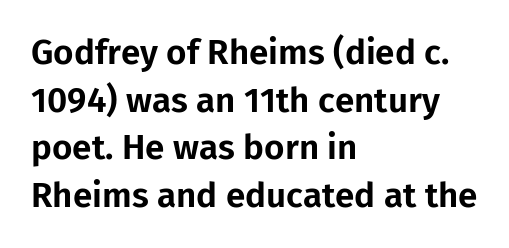
Q: Is the text italic (slanted)? A: No, it is upright.
Q: Is the typeface a serif or a sans-serif typeface? A: Sans-serif.
Q: Is the text underlined? A: No.
Q: How is the paragraph aligned? A: Left-aligned.
Q: Is the spacing between letters normal or unusually wide? A: Normal.
Q: Is the spacing between lines tight, normal or loose? A: Normal.
Q: Width (condensed, normal, or wide)? A: Normal.
Q: Stroke contrast? A: Low.
Q: x-height? A: Medium.
Q: Monospaced? A: No.
